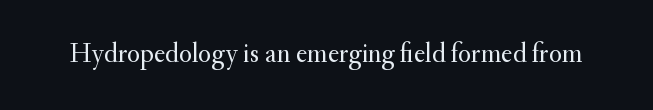
Q: Is the text bold? A: No.
Q: Is the text italic (slanted)? A: No, it is upright.
Q: Is the text underlined? A: No.
Q: Is the spacing between letters normal or unusually wide? A: Normal.
